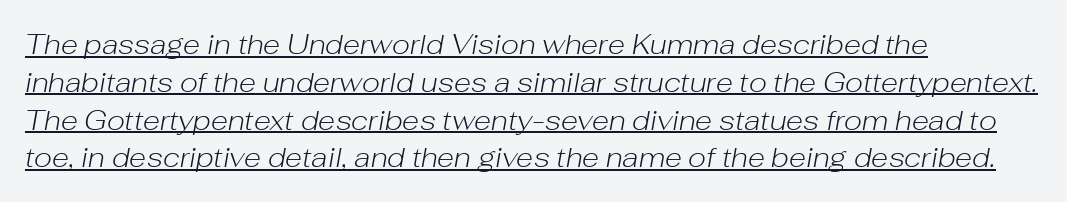
The image shows 28 px light type, italic (leaning right); set left-aligned, normal line spacing (1.35x), normal letter spacing, underlined; low stroke contrast and a medium x-height.
